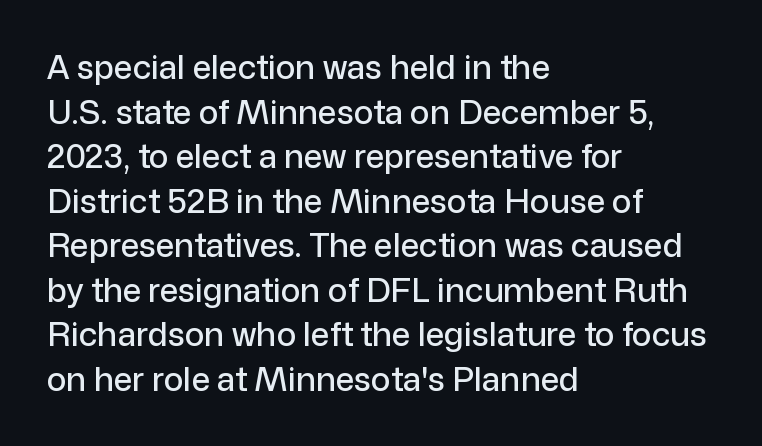
Descenders are the only things crossing below the line. These lines sit exactly where default settings would place them. Check where the strokes stop: nothing finishes them off — pure sans. Reading down the block, your eye returns to a fixed left position each line. This is roman type, the default non-slanted kind. Caption: standard tracking, unaltered.
